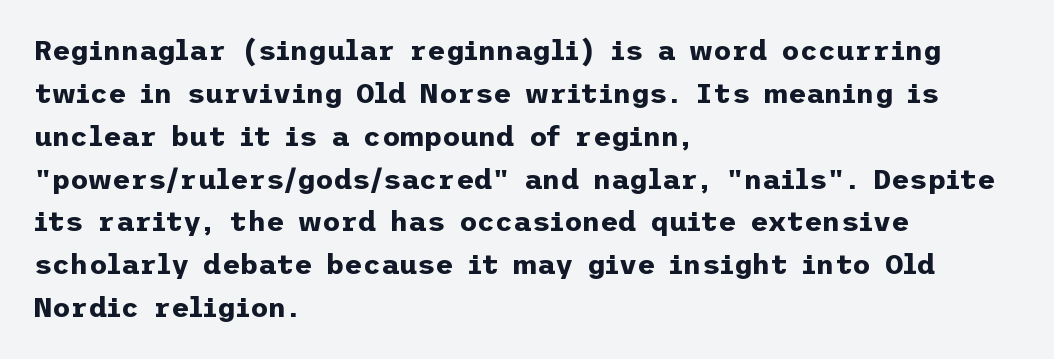
The image shows 28 px bold sans-serif type, upright; set left-aligned, normal line spacing (1.53x), normal letter spacing, not underlined; low stroke contrast and a medium x-height.
